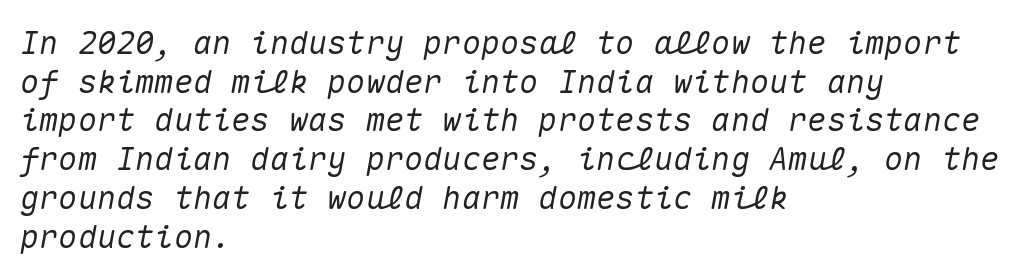
If you drew a ruler down the left edge, every line would touch it. Descenders are the only things crossing below the line. The letters are slanted; this is an italic face. Spacing verdict: monospaced, one width for all characters. Glyph-to-glyph distance matches everyday printed text.
